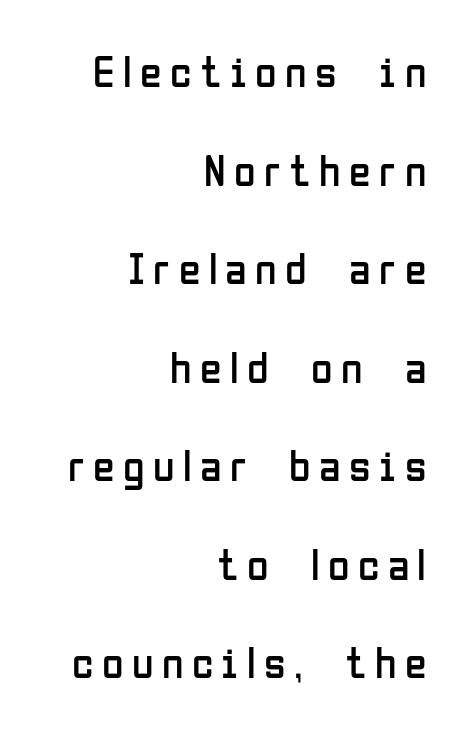
The image shows 44 px regular-weight, condensed sans-serif type, upright; set right-aligned, loose line spacing (2.24x), not underlined; low stroke contrast and a medium x-height.
